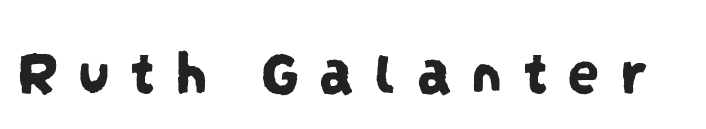
This sample has the flowing, uneven cadence of proportional lettering. This is sans-serif lettering, the kind often seen on screens and signage. The foot of each line stays bare and open. There is plenty of visible air inserted between adjacent glyphs.
